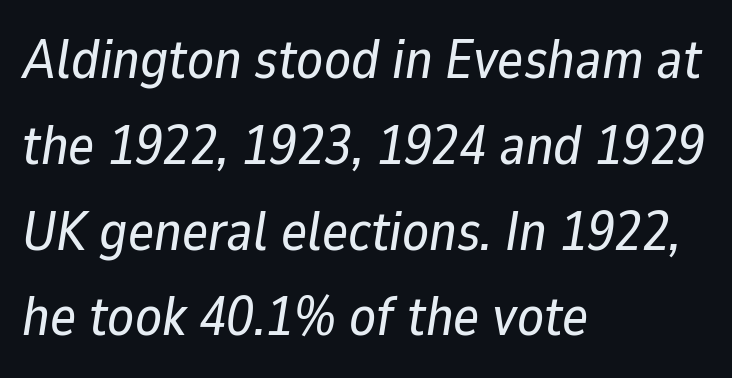
{"italic": "yes", "lean": "right", "slant_degrees": 9, "width": "normal", "stroke_contrast": "low", "x_height": "medium", "monospaced": "no", "underline": "no", "align": "left", "line_spacing": "normal", "line_spacing_ratio": 1.56, "letter_spacing": "normal", "letter_spacing_em": 0.0, "glyph_px": 55}
